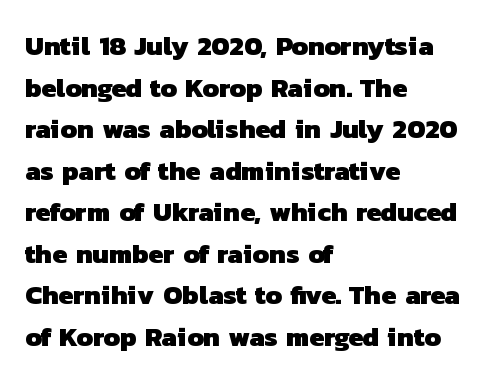
{"bold": "yes", "underline": "no", "align": "left", "line_spacing": "normal", "line_spacing_ratio": 1.54, "letter_spacing": "normal", "letter_spacing_em": 0.0, "glyph_px": 27}
